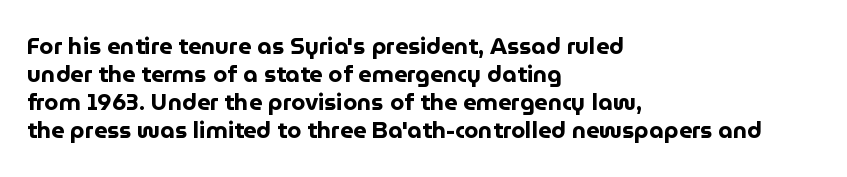
{"italic": "no", "bold": "yes", "underline": "no", "align": "left", "line_spacing_ratio": 1.22, "letter_spacing": "normal", "letter_spacing_em": 0.0, "glyph_px": 23}
